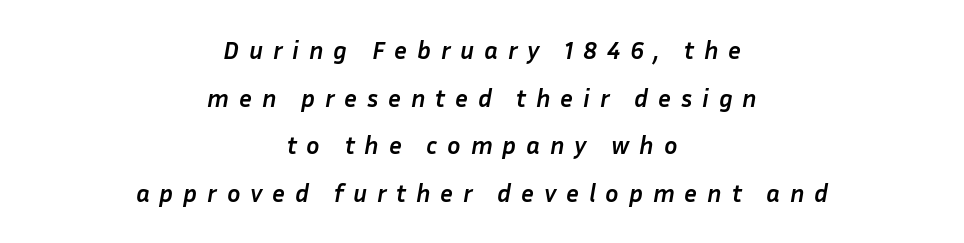
Q: Is the text bold? A: Yes.
Q: Is the text italic (slanted)? A: Yes, it leans right by about 10 degrees.
Q: Is the text underlined? A: No.
Q: How is the paragraph aligned? A: Centered.
Q: Is the spacing between letters normal or unusually wide? A: Unusually wide.
Q: Is the spacing between lines tight, normal or loose? A: Loose.
